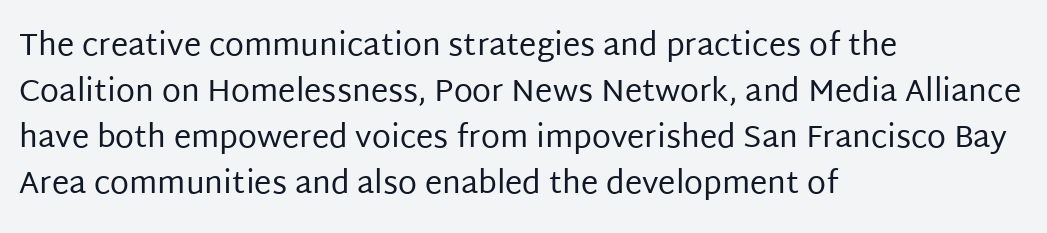
{"serif": "no", "italic": "no", "bold": "no", "weight": "regular", "width": "normal", "stroke_contrast": "low", "x_height": "large", "monospaced": "no", "underline": "no", "align": "left", "line_spacing": "normal", "line_spacing_ratio": 1.48, "letter_spacing": "normal", "letter_spacing_em": 0.0, "glyph_px": 31}
